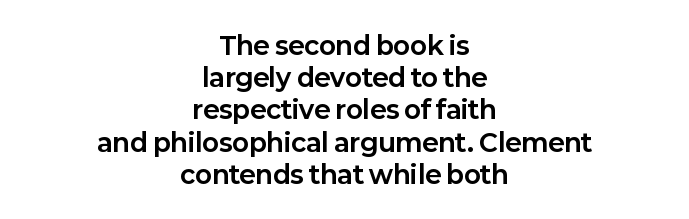
Q: Is the text bold? A: Yes.
Q: Is the text italic (slanted)? A: No, it is upright.
Q: Is the text underlined? A: No.
Q: How is the paragraph aligned? A: Centered.
Q: Is the spacing between letters normal or unusually wide? A: Normal.
Q: Is the spacing between lines tight, normal or loose? A: Normal.
